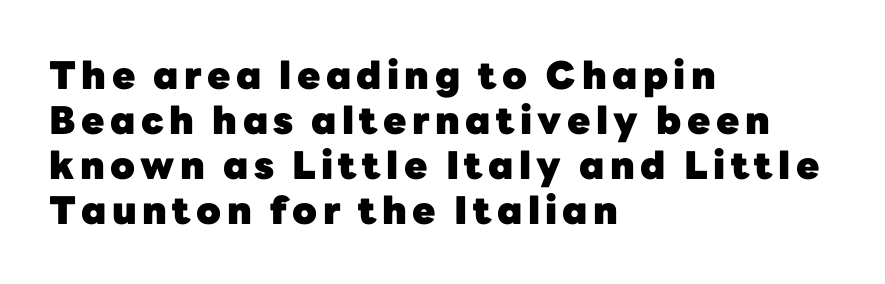
Descenders hang freely into open space. Looks like regular typesetting: each glyph gets only the width it needs. Every stem runs plumb, perpendicular to the baseline. Letterform terminals end flat and unadorned throughout the passage. Every letter is thick-stroked: bold, no question. Teacher's note: observe the even left margin — that is flush-left alignment.
